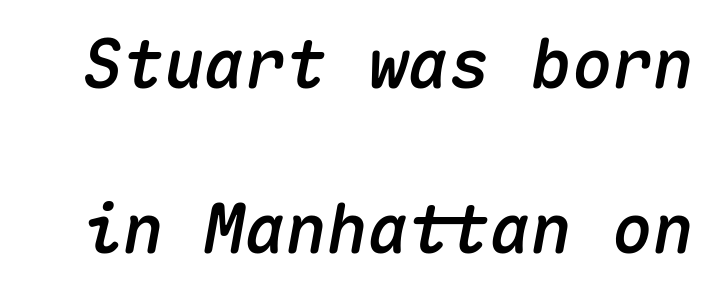
Italic: yes, the glyphs are oblique. The baseline area is clear. Looks like terminal output: every glyph gets an equal slot. A great deal of white space separates one row of letters from the next. Nothing unusual about the tracking: characters are spaced as the font intends.
